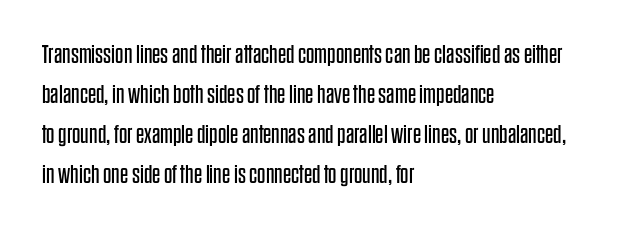
The image shows 26 px text type, upright; set left-aligned, normal line spacing (1.54x), normal letter spacing, not underlined.
